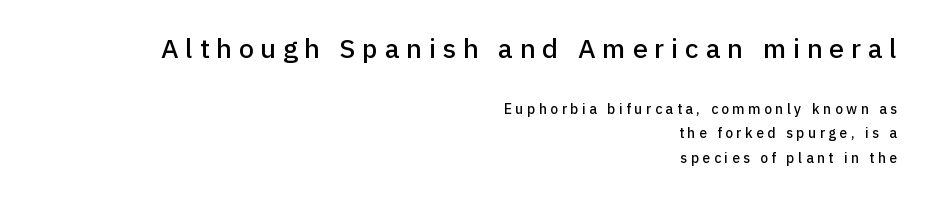
Honestly, there is no underline to notice here at all. Unlike italic type, these characters show no tilt at all. The lines are quadded right. What stands out about the letter spacing? Its width — letters are far apart.
